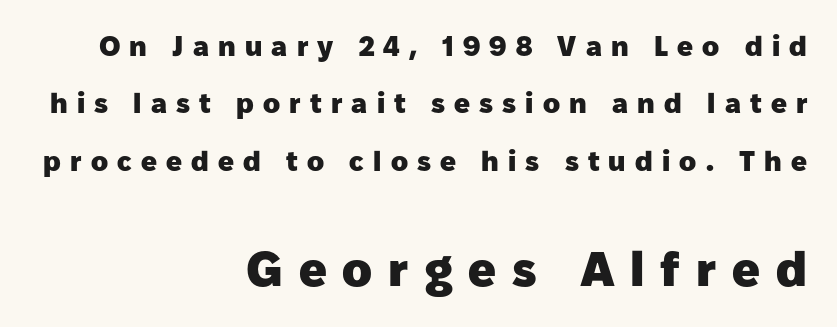
The image shows 49 px heavy sans-serif type, upright; set right-aligned, loose line spacing (2.05x), unusually wide letter spacing (+0.33 em), not underlined; the second (bottom) block is 1.75x larger; low stroke contrast and a medium x-height.
